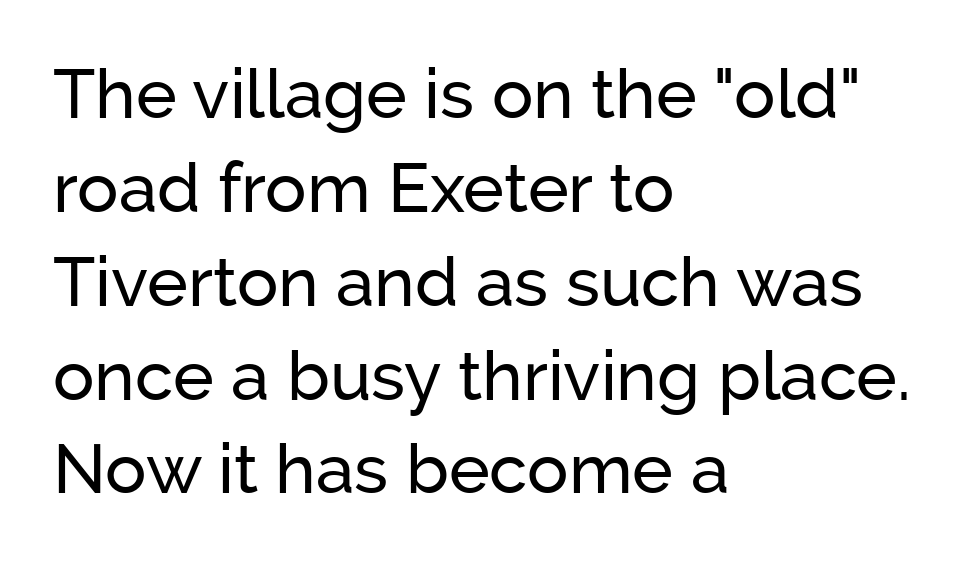
In terms of letterform style, serifs are entirely absent. The lines in this sample share a left origin and differ only in where they stop. The gaps between neighbouring characters are ordinary and unremarkable. Type without underlining. Compared with typical paragraphs, the rows here are spaced about the same.
